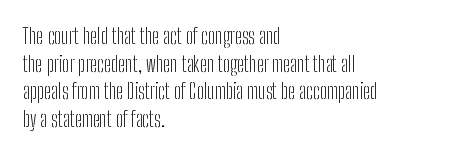
Q: Is the text bold? A: No.
Q: Is the text italic (slanted)? A: No, it is upright.
Q: Is the text underlined? A: No.
Q: How is the paragraph aligned? A: Left-aligned.
Q: Is the spacing between letters normal or unusually wide? A: Normal.
Q: Is the spacing between lines tight, normal or loose? A: Normal.
